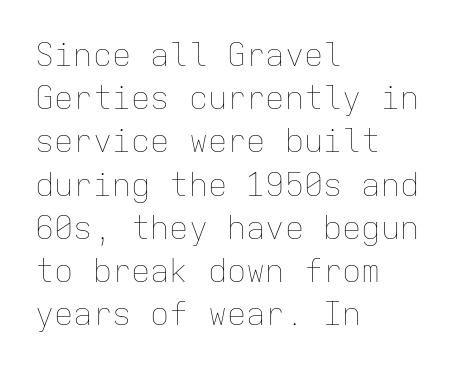
Q: Is the text bold? A: No.
Q: Is the text italic (slanted)? A: No, it is upright.
Q: Is the text underlined? A: No.
Q: How is the paragraph aligned? A: Left-aligned.
Q: Is the spacing between letters normal or unusually wide? A: Normal.
Q: Is the spacing between lines tight, normal or loose? A: Normal.
Q: Width (condensed, normal, or wide)? A: Normal.
Q: Stroke contrast? A: Low.
Q: x-height? A: Medium.
Q: Monospaced? A: Yes.
